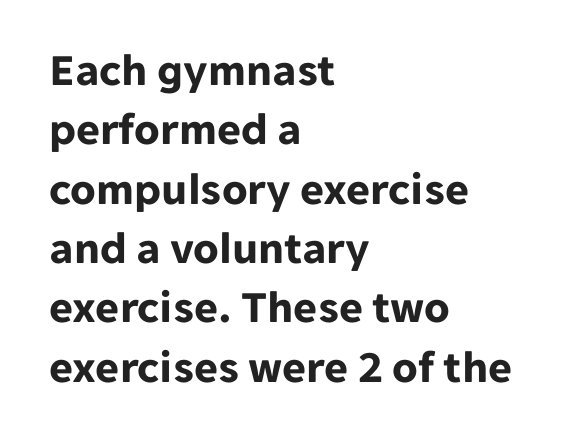
The image shows 46 px bold sans-serif type, upright; set left-aligned, normal line spacing (1.29x), normal letter spacing, not underlined; low stroke contrast and a medium x-height.
